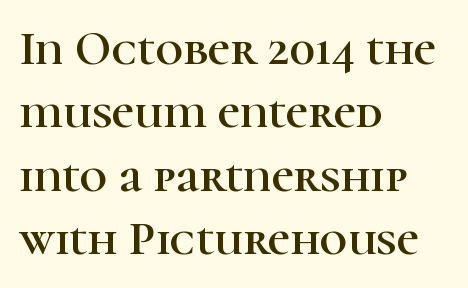
Glance below the letters and you will spot only blank space. Do the characters align in a grid? No, the font is proportional. Nothing unusual about the tracking: characters are spaced as the font intends. You can tell from the footed stems that serif type was used.
